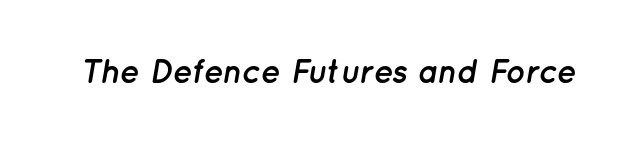
Q: Is the text bold? A: Yes.
Q: Is the text italic (slanted)? A: Yes, it leans right by about 12 degrees.
Q: Is the text underlined? A: No.
Q: Is the spacing between letters normal or unusually wide? A: Normal.
Q: Width (condensed, normal, or wide)? A: Normal.
Q: Stroke contrast? A: Low.
Q: x-height? A: Medium.
Q: Monospaced? A: No.
